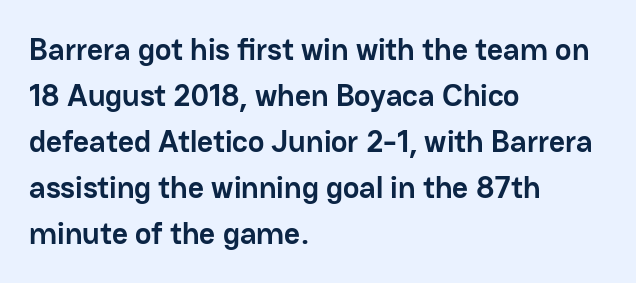
The image shows 31 px semibold sans-serif type, upright; set left-aligned, normal line spacing (1.48x), normal letter spacing, not underlined; low stroke contrast and a medium x-height.
